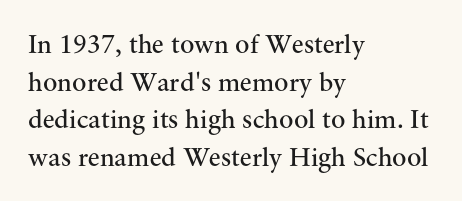
Q: Is the text bold? A: No.
Q: Is the text italic (slanted)? A: No, it is upright.
Q: Is the text underlined? A: No.
Q: How is the paragraph aligned? A: Left-aligned.
Q: Is the spacing between letters normal or unusually wide? A: Normal.
Q: Is the spacing between lines tight, normal or loose? A: Normal.
